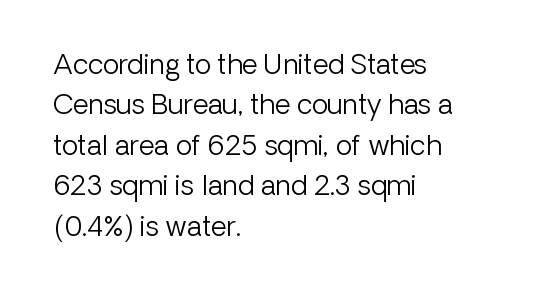
Q: Is the text bold? A: No.
Q: Is the text italic (slanted)? A: No, it is upright.
Q: Is the text underlined? A: No.
Q: How is the paragraph aligned? A: Left-aligned.
Q: Is the spacing between letters normal or unusually wide? A: Normal.
Q: Is the spacing between lines tight, normal or loose? A: Normal.
